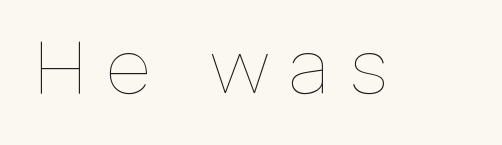
The passage shown has open, widely tracked lettering throughout. Proportional: the letters do not fall into vertical columns. Underline: absent. No extra ink here — the face is not bold. A roman cut, with each character standing at attention.
